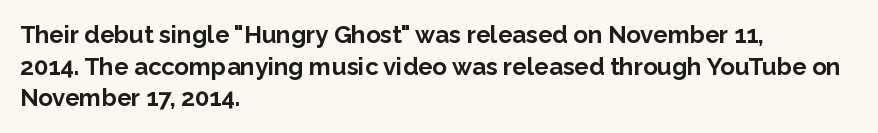
Honestly, the letter spacing is just normal — you wouldn't notice it. One glance says typical: line gaps are just what's usual. These lines stack with their left ends in a neat column. The type sits square on the baseline with zero lean. Descender tails drop into unmarked territory. How heavy is the stroke? Heavy — this is a bold.
